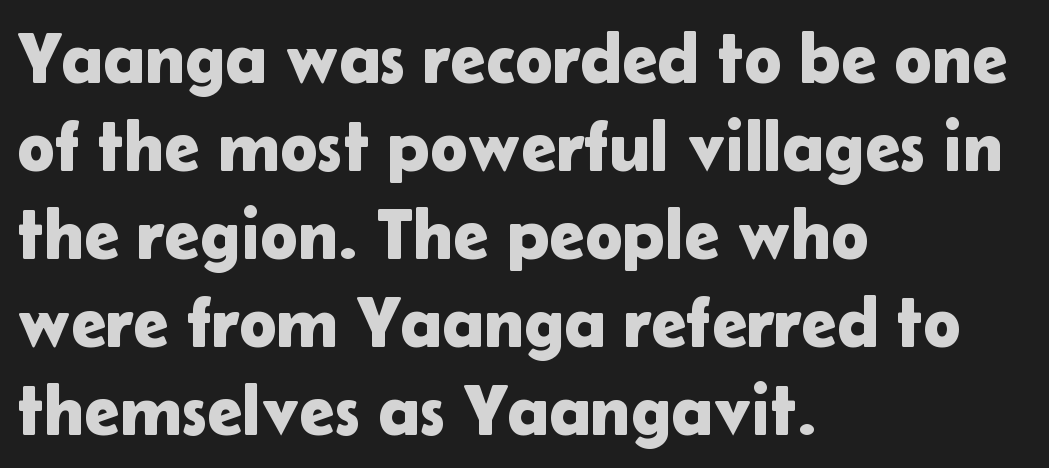
The letterforms sit shoulder to shoulder at normal distance. Posture: vertical. The passage is arranged the way most books set body copy — flush left. You could not count columns in this text — the font is proportionally spaced. Check under the words: just untouched page.
